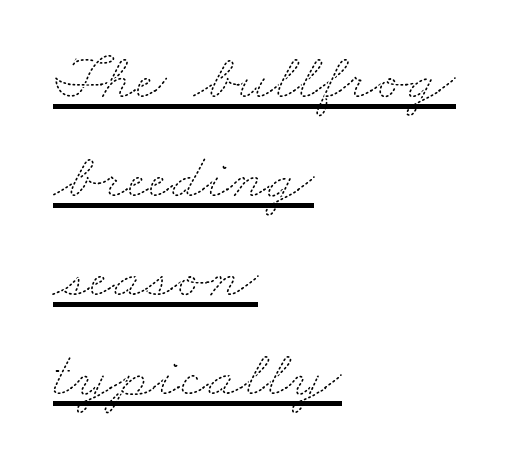
{"bold": "no", "weight": "thin", "width": "wide", "stroke_contrast": "medium", "x_height": "small", "monospaced": "no", "underline": "yes", "align": "left", "line_spacing": "normal", "line_spacing_ratio": 1.5, "letter_spacing": "normal", "letter_spacing_em": 0.0, "glyph_px": 66}
